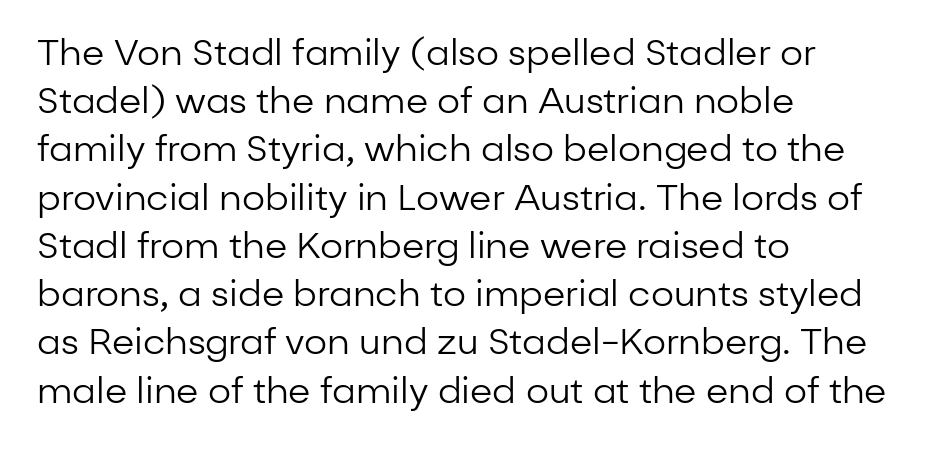
Unmarked baselines from the first word to the last. You could call the tracking neutral — neither tight nor loose. Is this a fixed-width face? No — the glyphs have proportional, varying widths. The strokes are not fattened; the text isn't bold. Style check: upright.
